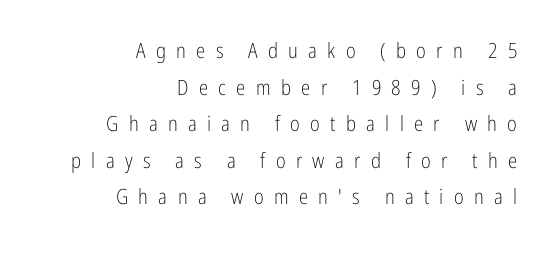
{"italic": "no", "bold": "no", "underline": "no", "align": "right", "line_spacing_ratio": 1.74, "letter_spacing": "wide", "letter_spacing_em": 0.49, "glyph_px": 21}
